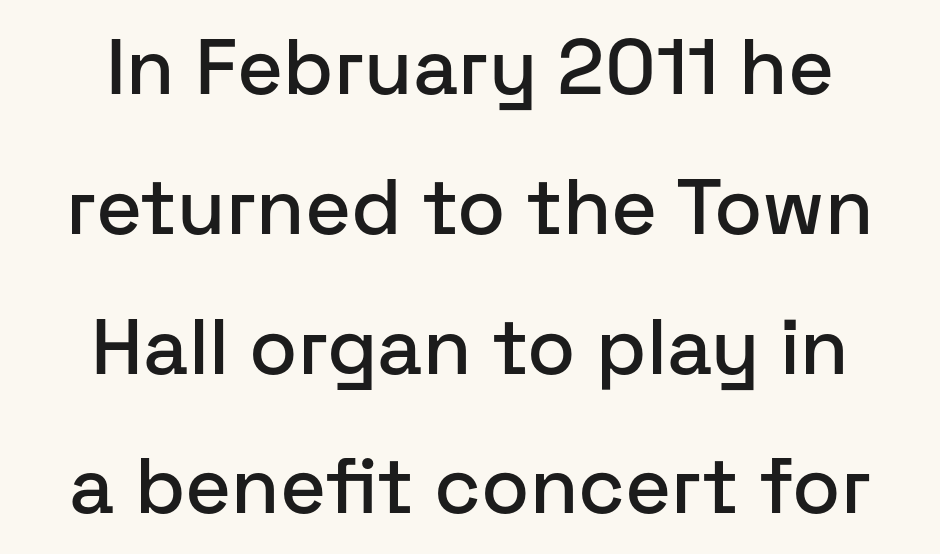
{"serif": "no", "italic": "no", "width": "normal", "stroke_contrast": "low", "x_height": "medium", "monospaced": "no", "underline": "no", "align": "center", "line_spacing_ratio": 1.77, "letter_spacing": "normal", "letter_spacing_em": 0.0, "glyph_px": 79}
